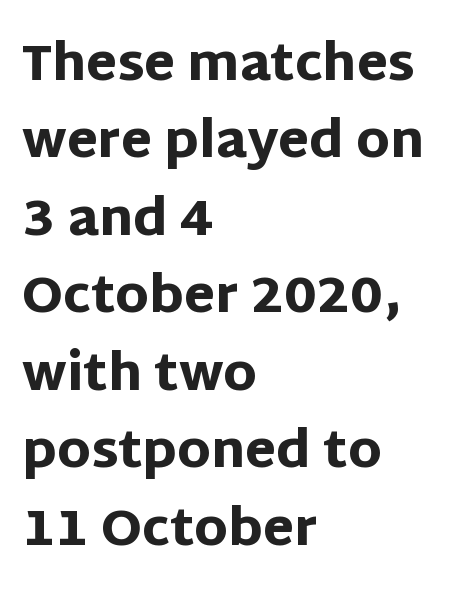
The image shows 50 px heavy sans-serif type, upright; set left-aligned, normal line spacing (1.55x), normal letter spacing, not underlined; low stroke contrast and a large x-height.
